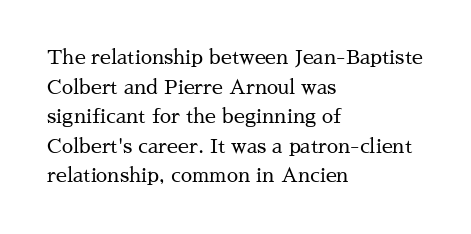
{"italic": "no", "bold": "no", "underline": "no", "align": "left", "line_spacing": "normal", "line_spacing_ratio": 1.48, "letter_spacing": "normal", "letter_spacing_em": 0.0, "glyph_px": 20}
